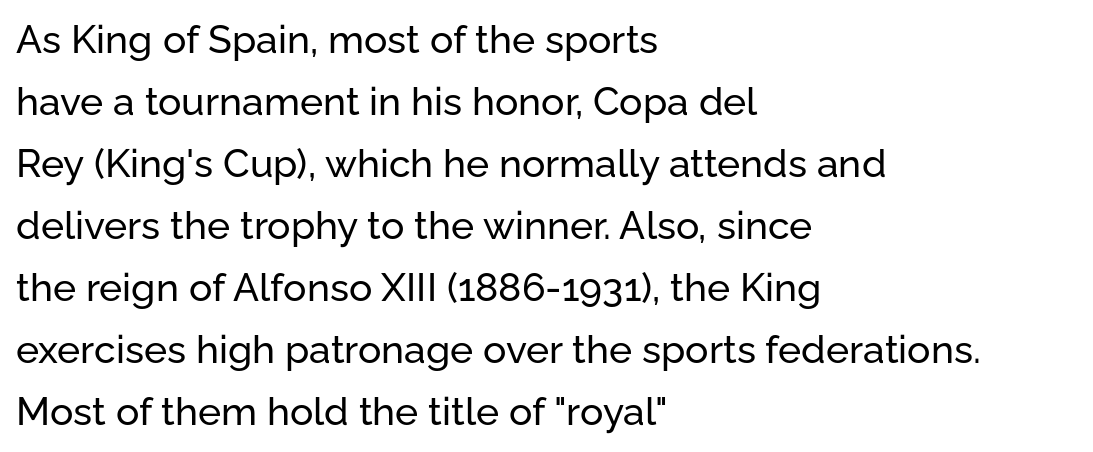
The image shows 39 px sans-serif type, upright; set left-aligned, normal line spacing (1.59x), normal letter spacing, not underlined; low stroke contrast and a medium x-height.
